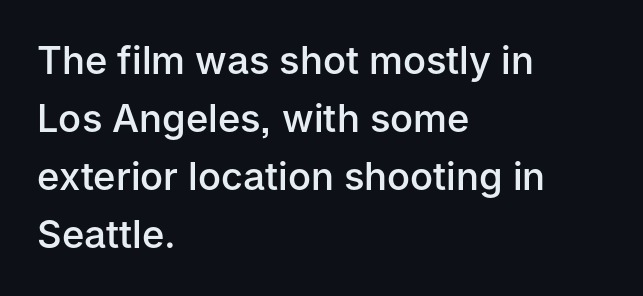
{"serif": "no", "italic": "no", "bold": "semi", "weight": "semibold", "width": "normal", "stroke_contrast": "low", "x_height": "medium", "monospaced": "no", "underline": "no", "align": "left", "line_spacing": "normal", "line_spacing_ratio": 1.53, "letter_spacing": "normal", "letter_spacing_em": 0.0, "glyph_px": 38}
